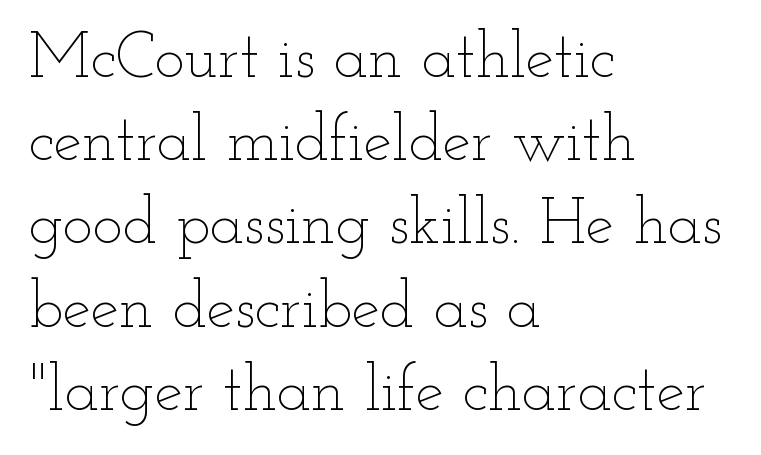
The image shows 64 px thin, wide type, upright; set left-aligned, normal line spacing (1.3x), normal letter spacing, not underlined; low stroke contrast and a small x-height.
